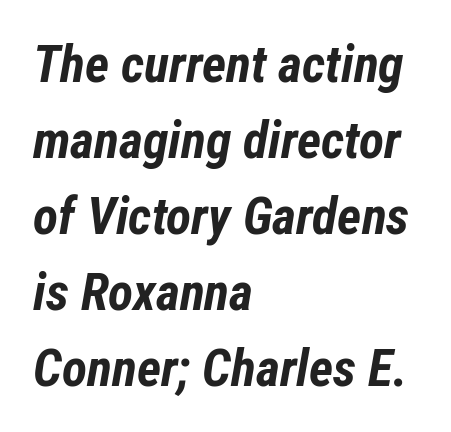
Notice how the passage keeps a crisp vertical edge on the left only. The lines sit at an ordinary, default distance from one another. An italicized treatment has been applied to the whole sample. Descender tails drop into unmarked territory. Varying glyph widths throughout — classic text-font behaviour. The typesetting leans heavy: a genuine bold.
